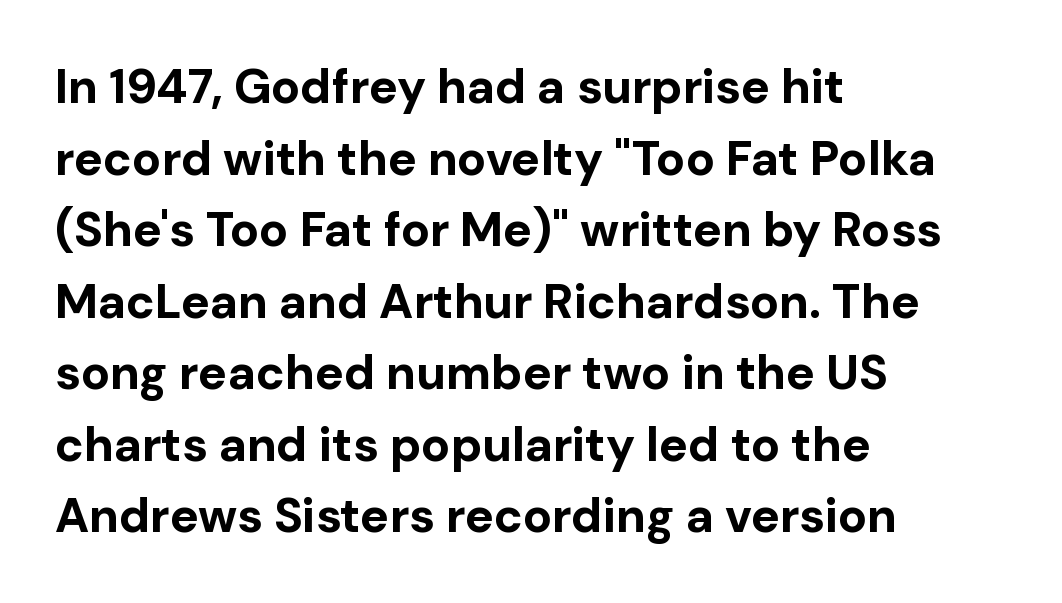
Q: Is the text bold? A: Yes.
Q: Is the text italic (slanted)? A: No, it is upright.
Q: Is the typeface a serif or a sans-serif typeface? A: Sans-serif.
Q: Is the text underlined? A: No.
Q: How is the paragraph aligned? A: Left-aligned.
Q: Is the spacing between letters normal or unusually wide? A: Normal.
Q: Is the spacing between lines tight, normal or loose? A: Normal.
Q: Width (condensed, normal, or wide)? A: Normal.
Q: Stroke contrast? A: Low.
Q: x-height? A: Medium.
Q: Monospaced? A: No.
